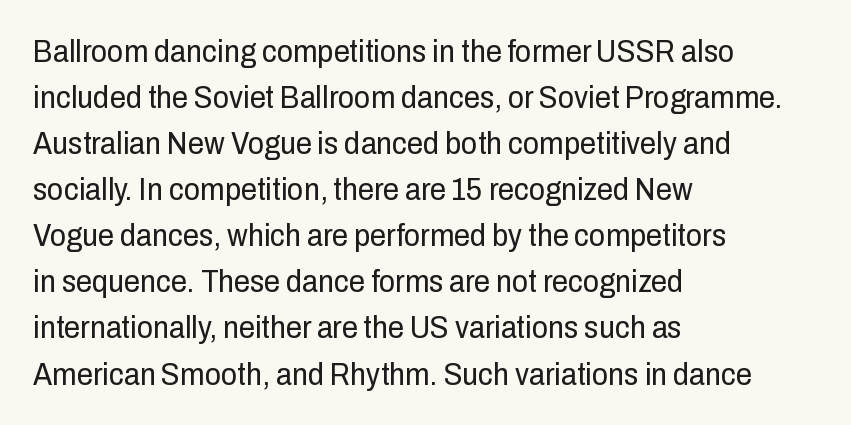
Characters remain perfectly vertical along every line. Normally led — the rows are evenly, conventionally spaced. Spacing between characters is what you'd get straight out of the box. Stems here are at most as thick as an everyday book face.
